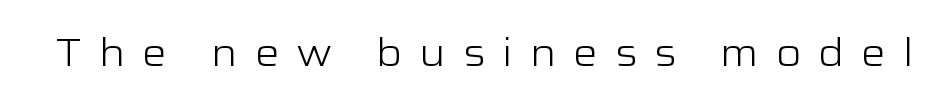
The image shows 39 px light, wide sans-serif type, upright; set unusually wide letter spacing (+0.43 em), not underlined; low stroke contrast and a medium x-height.
